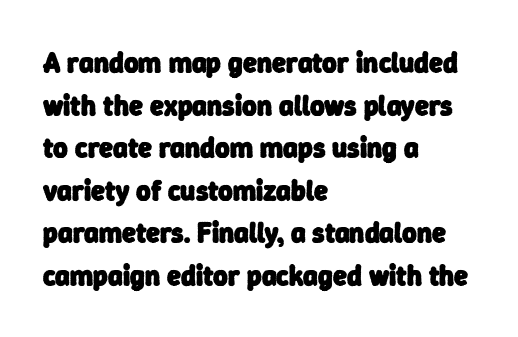
Q: Is the text bold? A: Yes.
Q: Is the typeface a serif or a sans-serif typeface? A: Sans-serif.
Q: Is the text underlined? A: No.
Q: How is the paragraph aligned? A: Left-aligned.
Q: Is the spacing between letters normal or unusually wide? A: Normal.
Q: Is the spacing between lines tight, normal or loose? A: Normal.
Q: Width (condensed, normal, or wide)? A: Normal.
Q: Stroke contrast? A: Low.
Q: x-height? A: Medium.
Q: Monospaced? A: No.
